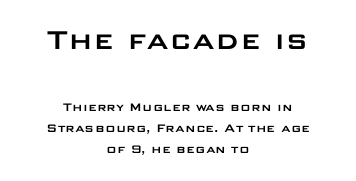
Q: Is the text italic (slanted)? A: No, it is upright.
Q: Is the typeface a serif or a sans-serif typeface? A: Sans-serif.
Q: Is the text underlined? A: No.
Q: How is the paragraph aligned? A: Centered.
Q: Is the spacing between letters normal or unusually wide? A: Normal.
Q: Is the spacing between lines tight, normal or loose? A: Normal.
Q: Which block of text is set in a larger size, the first (top) or the second (bottom)? A: The first (top) one.
Q: Width (condensed, normal, or wide)? A: Wide.
Q: Stroke contrast? A: Low.
Q: x-height? A: Large.
Q: Monospaced? A: No.
